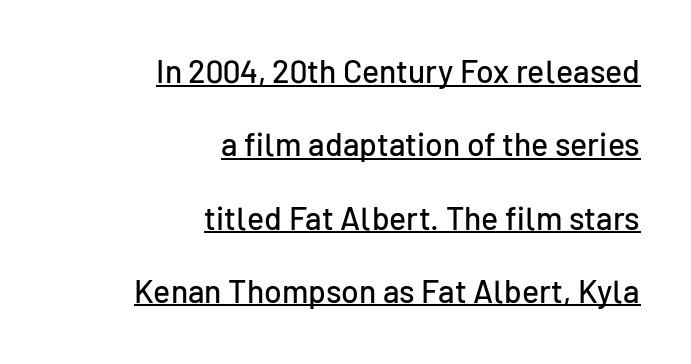
The image shows 32 px sans-serif type, upright; set right-aligned, loose line spacing (2.29x), normal letter spacing, underlined; low stroke contrast and a medium x-height.
